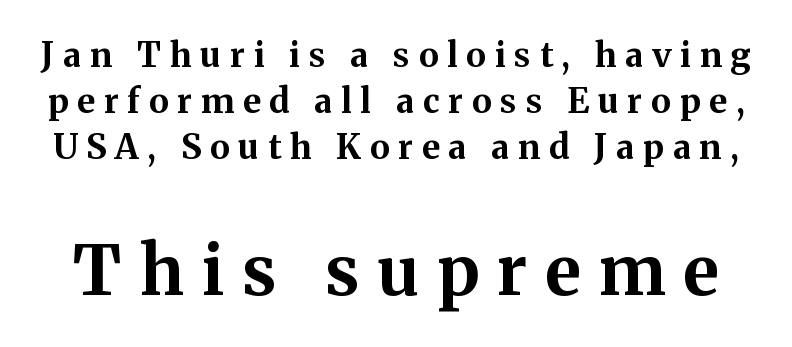
The image shows 69 px bold serif type, upright; set normal line spacing (1.36x), unusually wide letter spacing (+0.26 em), not underlined; the second (bottom) block is 2.03x larger; medium stroke contrast and a medium x-height.
